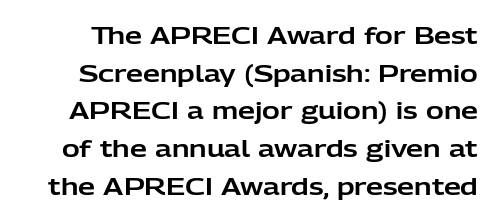
The image shows 24 px text type, upright; set normal line spacing (1.57x), normal letter spacing, not underlined.
